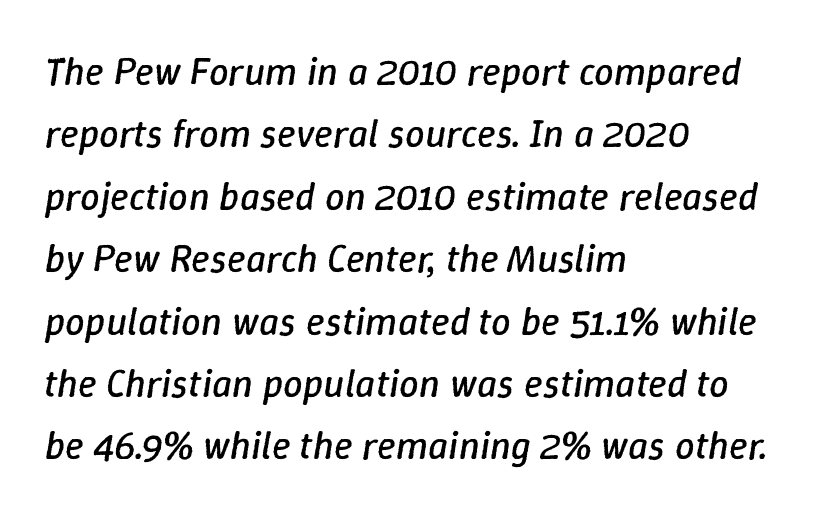
{"italic": "yes", "lean": "right", "slant_degrees": 9, "bold": "no", "weight": "regular", "width": "normal", "stroke_contrast": "low", "x_height": "medium", "monospaced": "no", "underline": "no", "align": "left", "line_spacing": "normal", "line_spacing_ratio": 1.6, "letter_spacing": "normal", "letter_spacing_em": 0.0, "glyph_px": 39}
